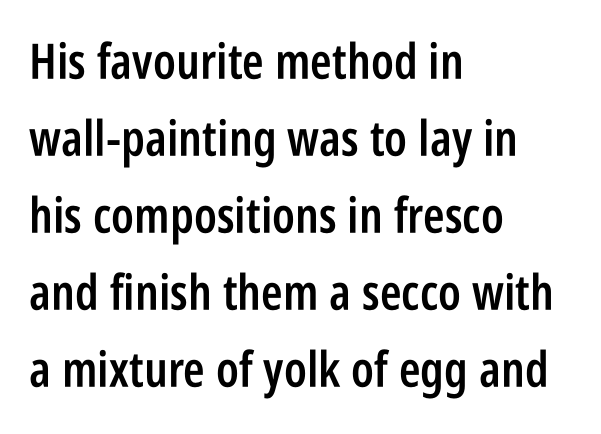
The image shows 49 px semibold, condensed sans-serif type, upright; set left-aligned, normal line spacing (1.57x), normal letter spacing, not underlined; low stroke contrast and a large x-height.
